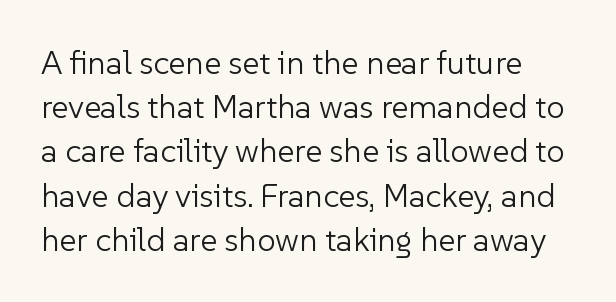
The image shows 33 px light sans-serif type, upright; set normal line spacing (1.34x), normal letter spacing, not underlined; low stroke contrast and a medium x-height.
